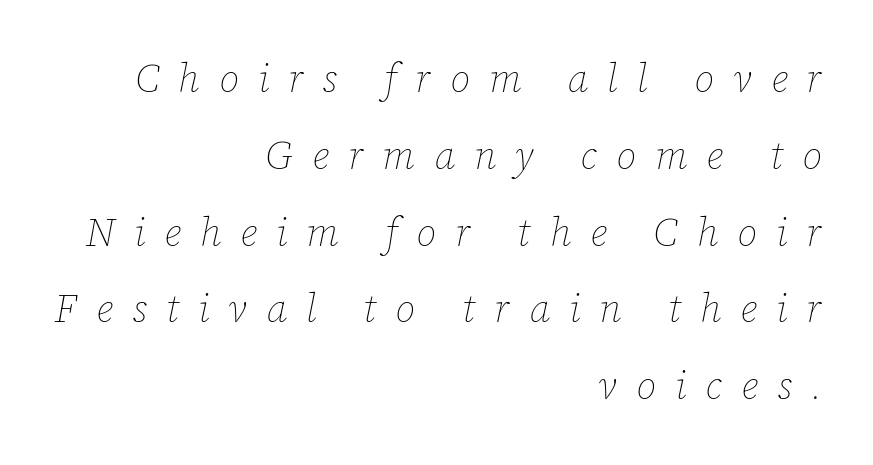
The image shows 39 px thin type, italic (leaning right); set right-aligned, loose line spacing (1.97x), unusually wide letter spacing (+0.49 em), not underlined; low stroke contrast and a medium x-height.
